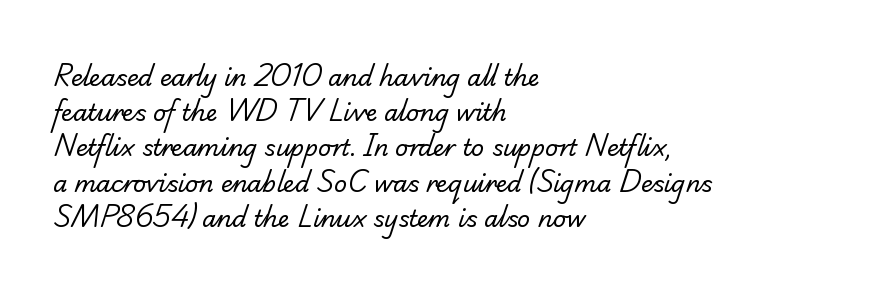
The image shows 23 px text type; set left-aligned, normal line spacing (1.53x), normal letter spacing, not underlined.
